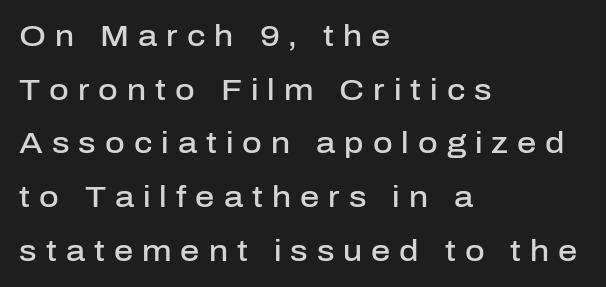
A classic flush-left, rag-right setting is used for this passage. Nope, not italic — everything's standing straight. Strokes here are thickened, but only to semibold level. The space beneath each line is pristine and unruled. Do the characters align in a grid? No, the font is proportional. Compared with typical body copy, the letter spacing here is much looser.
